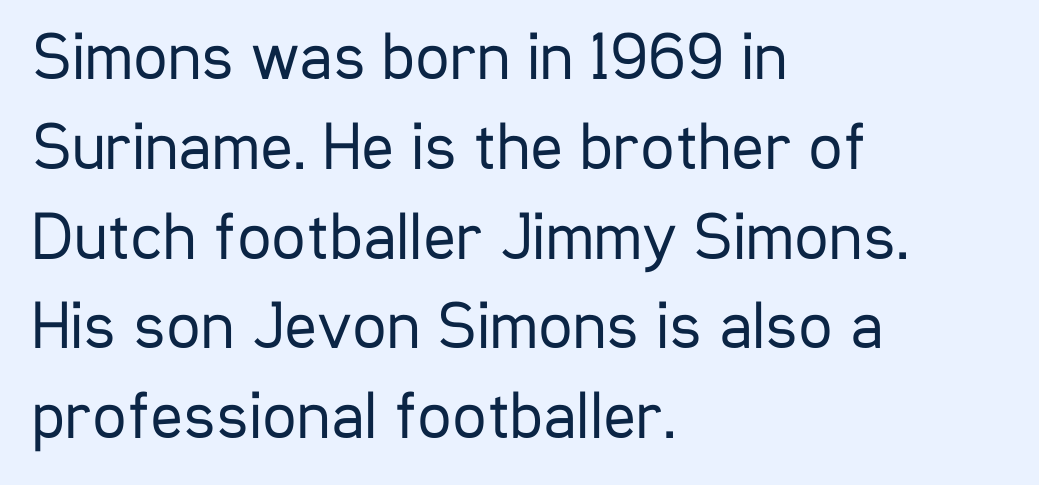
Note: no serifs on the glyphs. If you drew a ruler down the left edge, every line would touch it. Weight: regular or lighter. You can tell it's not italic because the verticals are truly vertical. The face used here is proportionally spaced, like ordinary book or web type.
